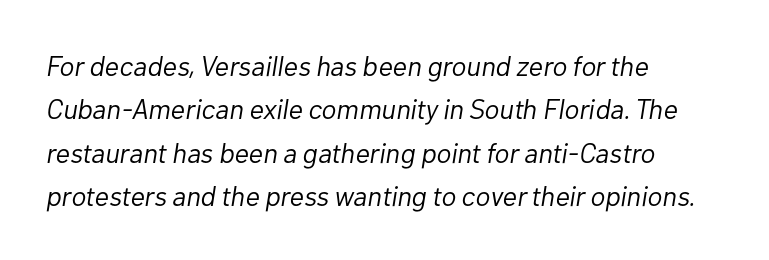
Vertically, the passage feels balanced, rows spaced as you'd expect. A typesetter would call this proportional, since set widths differ per character. Words float on clear page, feet unadorned. A typesetter would mark this as italic. These glyphs show unthickened strokes, regular width or finer.
